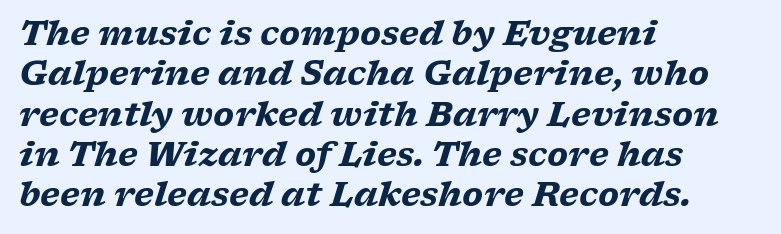
You could not count columns in this text — the font is proportionally spaced. A full-strength bold gives these letters their thick strokes. Examine the stroke ends and you'll spot serifs. Teacher's note: observe the even left margin — that is flush-left alignment. Glyph-to-glyph distance matches everyday printed text.
